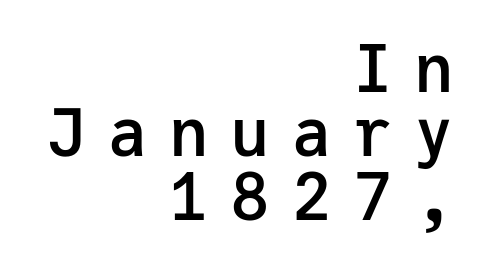
The image shows 66 px semibold sans-serif type, upright, monospaced; set right-aligned, tight line spacing (0.97x), unusually wide letter spacing (+0.33 em), not underlined; low stroke contrast and a medium x-height.
